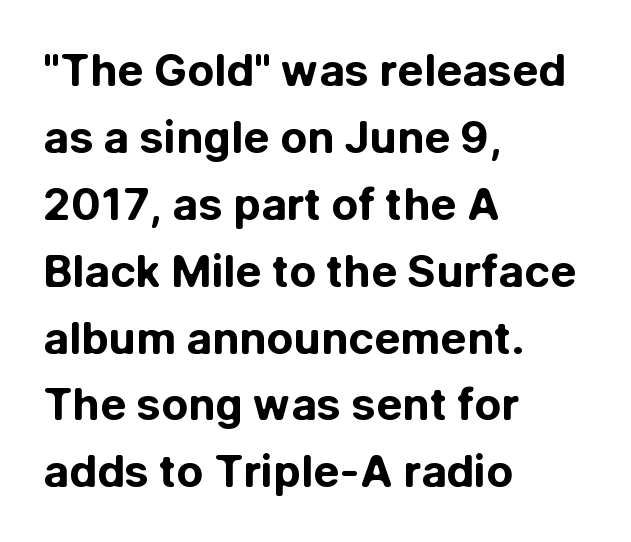
The image shows 44 px bold sans-serif type, upright; set left-aligned, normal line spacing (1.52x), normal letter spacing, not underlined; low stroke contrast and a medium x-height.
